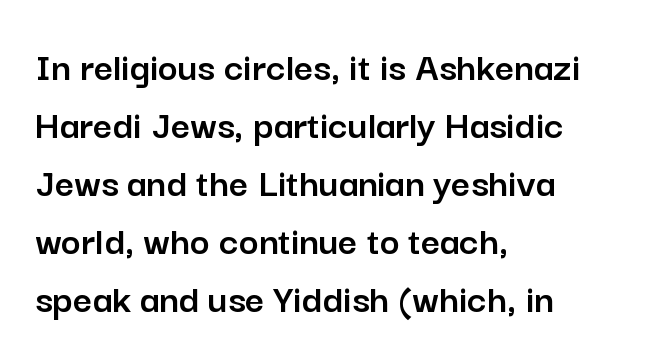
Q: Is the text italic (slanted)? A: No, it is upright.
Q: Is the typeface a serif or a sans-serif typeface? A: Sans-serif.
Q: Is the text underlined? A: No.
Q: How is the paragraph aligned? A: Left-aligned.
Q: Is the spacing between letters normal or unusually wide? A: Normal.
Q: Is the spacing between lines tight, normal or loose? A: Normal.
Q: Width (condensed, normal, or wide)? A: Normal.
Q: Stroke contrast? A: Low.
Q: x-height? A: Medium.
Q: Monospaced? A: No.
